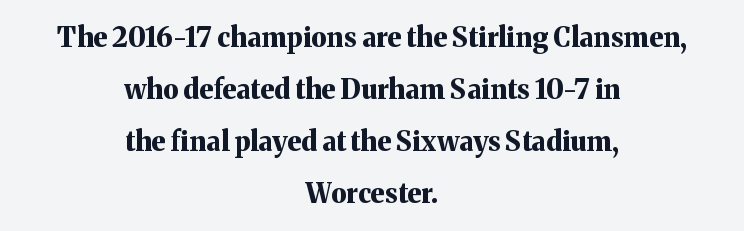
Q: Is the text bold? A: Yes.
Q: Is the text italic (slanted)? A: No, it is upright.
Q: Is the text underlined? A: No.
Q: How is the paragraph aligned? A: Centered.
Q: Is the spacing between letters normal or unusually wide? A: Normal.
Q: Is the spacing between lines tight, normal or loose? A: Loose.
